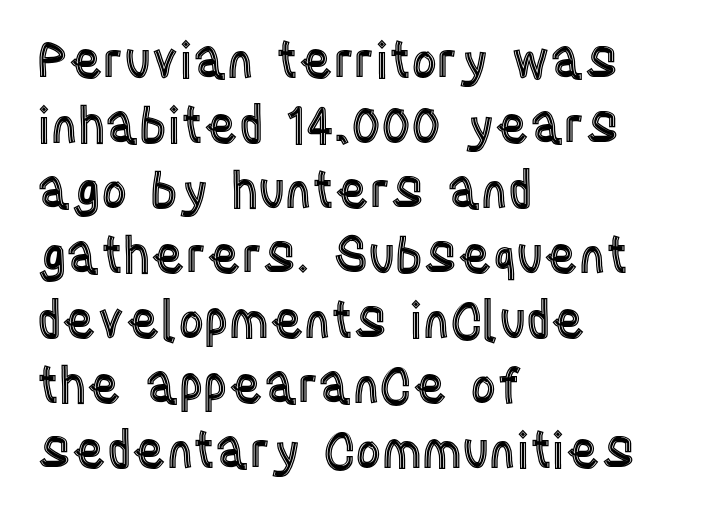
{"italic": "no", "width": "condensed", "x_height": "large", "monospaced": "no", "underline": "no", "align": "left", "line_spacing": "normal", "line_spacing_ratio": 1.3, "letter_spacing": "normal", "letter_spacing_em": 0.0, "glyph_px": 50}
